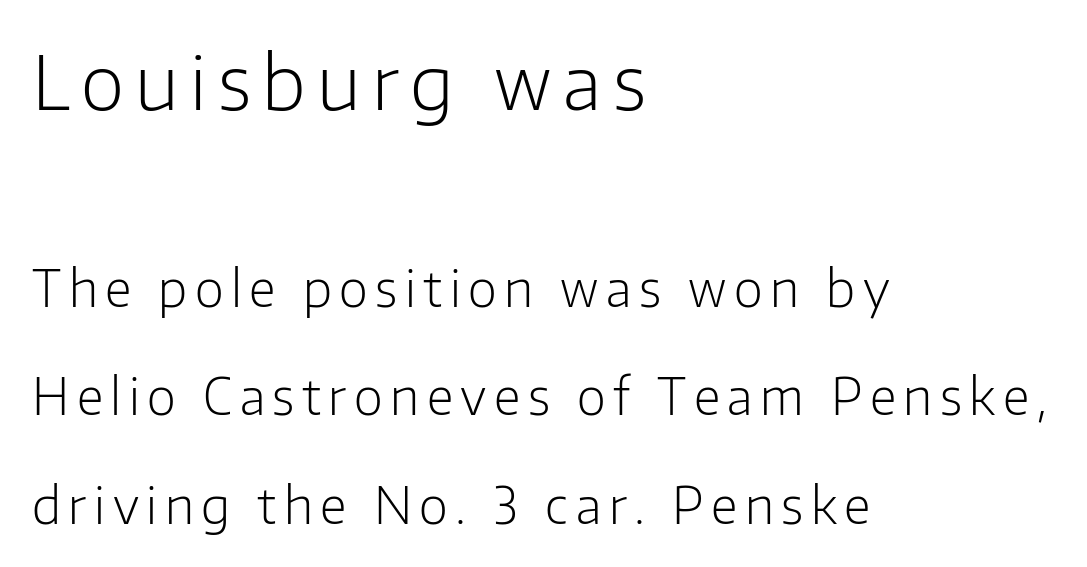
{"serif": "no", "italic": "no", "bold": "no", "weight": "light", "width": "normal", "stroke_contrast": "low", "x_height": "medium", "monospaced": "no", "underline": "no", "align": "left", "line_spacing": "loose", "line_spacing_ratio": 2.17, "larger_block": "first", "size_ratio": 1.5, "glyph_px": 75}
